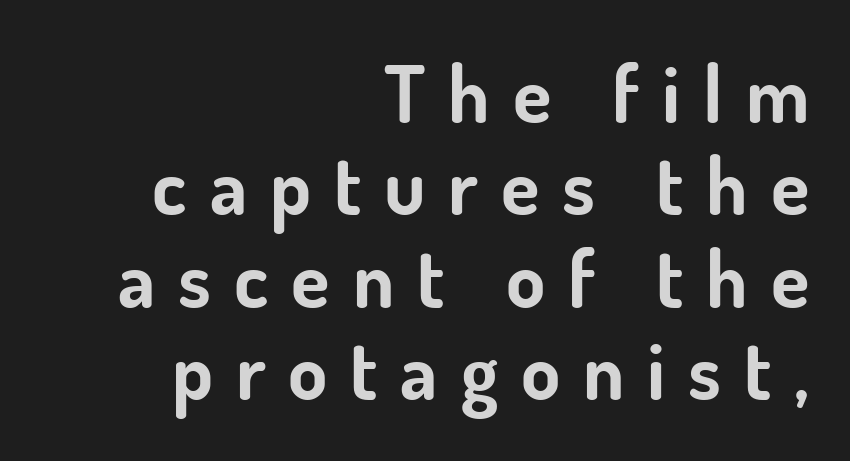
Caption: bold face, heavy strokes. Looks like regular typesetting: each glyph gets only the width it needs. The tracking jumps out immediately: characters are airy and widely separated. The typeface chosen for these lines omits serifs.
